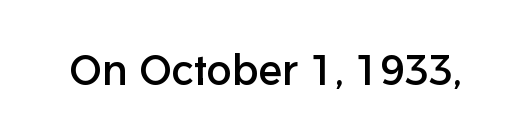
The image shows 42 px sans-serif type, upright; set normal letter spacing, not underlined; low stroke contrast and a medium x-height.
